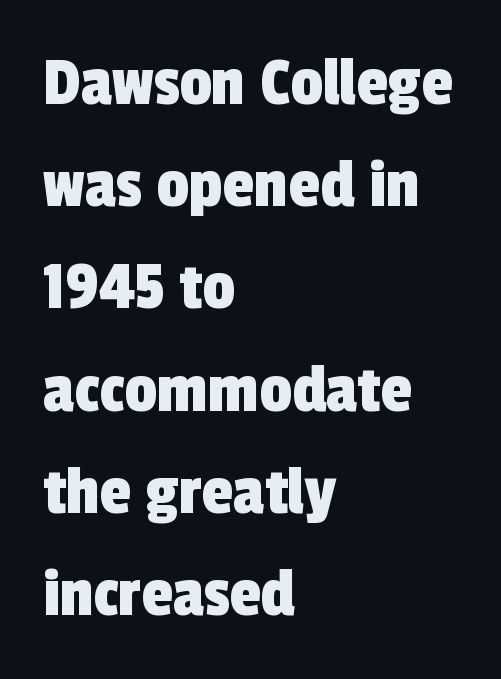
Q: Is the typeface a serif or a sans-serif typeface? A: Sans-serif.
Q: Is the text underlined? A: No.
Q: How is the paragraph aligned? A: Left-aligned.
Q: Is the spacing between letters normal or unusually wide? A: Normal.
Q: Is the spacing between lines tight, normal or loose? A: Normal.
Q: Width (condensed, normal, or wide)? A: Condensed.
Q: x-height? A: Medium.
Q: Monospaced? A: No.
